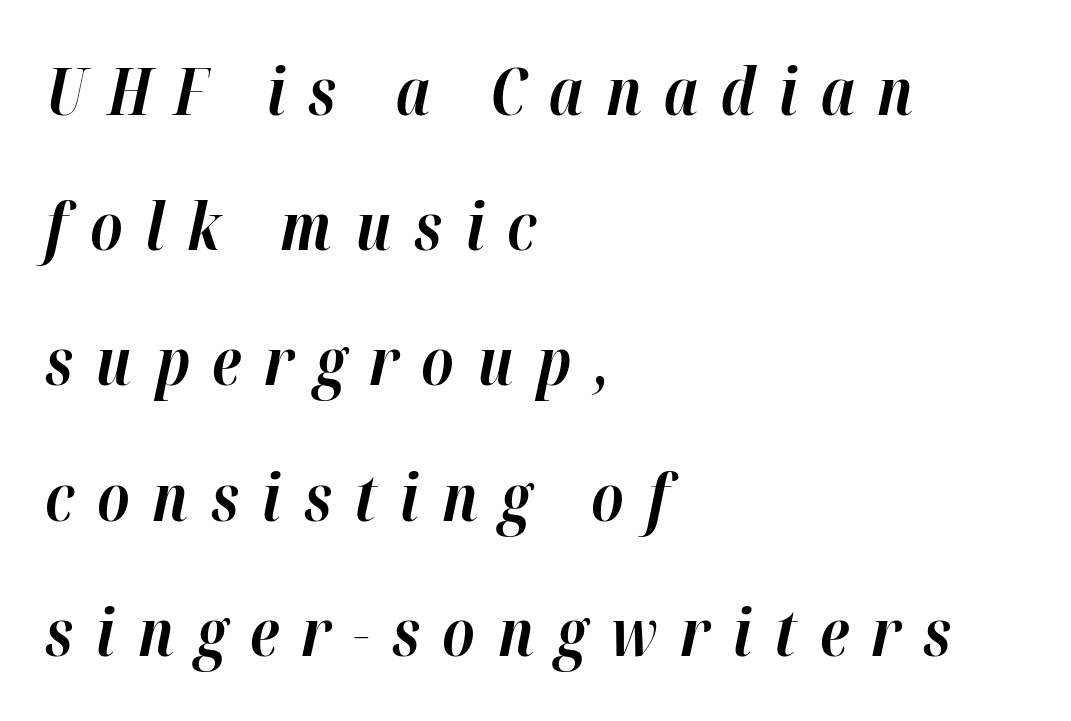
The image shows 65 px bold type, italic (leaning right); set left-aligned, loose line spacing (2.08x), unusually wide letter spacing (+0.35 em), not underlined; high stroke contrast and a medium x-height.
